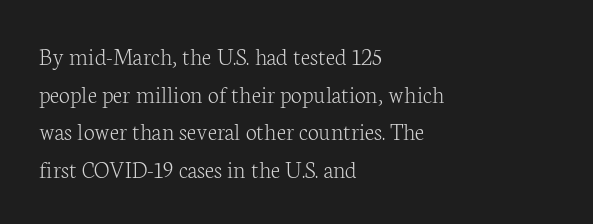
The image shows 25 px text type, upright; set left-aligned, normal line spacing (1.51x), normal letter spacing, not underlined.
